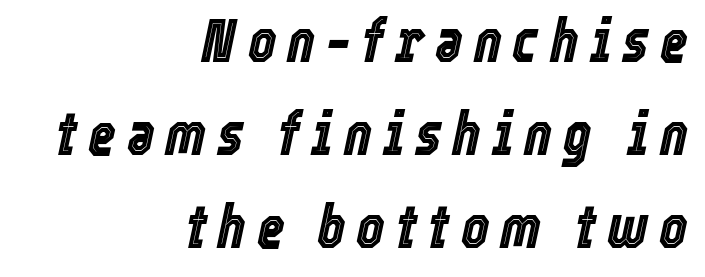
The image shows 60 px condensed type, italic (leaning right); set right-aligned, normal line spacing (1.55x), not underlined; a medium x-height.
